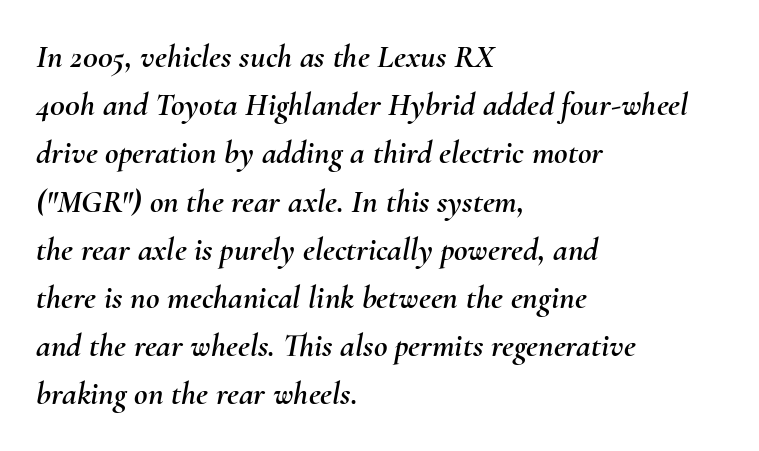
The image shows 33 px text type, italic (leaning right); set left-aligned, normal line spacing (1.46x), normal letter spacing, not underlined; medium stroke contrast and a small x-height.
